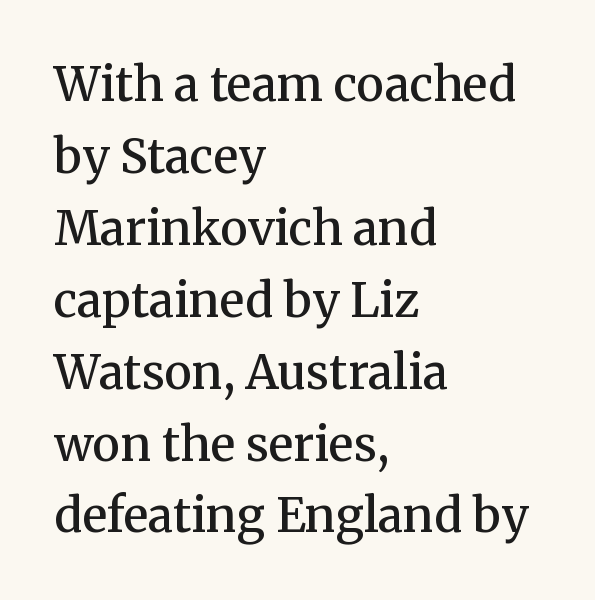
The image shows 47 px semibold serif type, upright; set left-aligned, normal line spacing (1.53x), normal letter spacing, not underlined; medium stroke contrast and a medium x-height.
